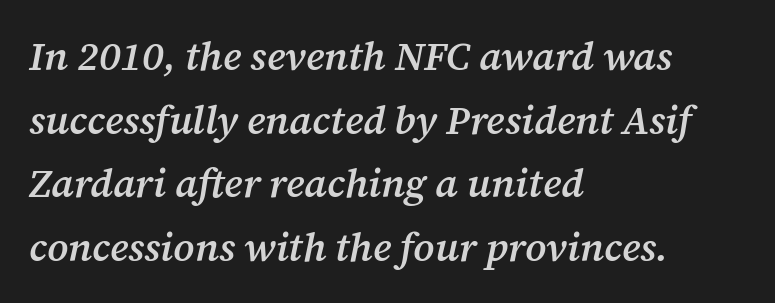
Q: Is the text bold? A: Semi-bold.
Q: Is the text italic (slanted)? A: Yes, it leans right by about 12 degrees.
Q: Is the typeface a serif or a sans-serif typeface? A: Serif.
Q: Is the text underlined? A: No.
Q: How is the paragraph aligned? A: Left-aligned.
Q: Is the spacing between letters normal or unusually wide? A: Normal.
Q: Is the spacing between lines tight, normal or loose? A: Normal.
Q: Width (condensed, normal, or wide)? A: Normal.
Q: Stroke contrast? A: Medium.
Q: x-height? A: Medium.
Q: Monospaced? A: No.
